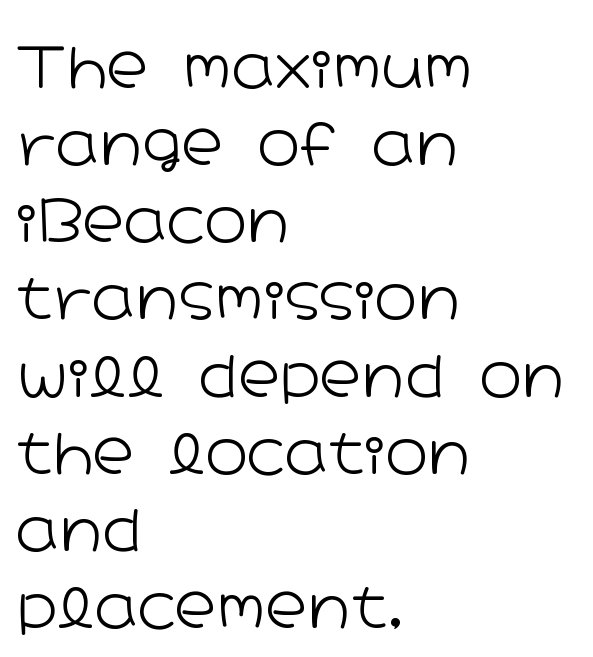
{"serif": "no", "italic": "no", "bold": "no", "weight": "light", "width": "wide", "stroke_contrast": "low", "x_height": "medium", "monospaced": "no", "underline": "no", "align": "left", "line_spacing": "normal", "line_spacing_ratio": 1.33, "letter_spacing": "normal", "letter_spacing_em": 0.0, "glyph_px": 58}
